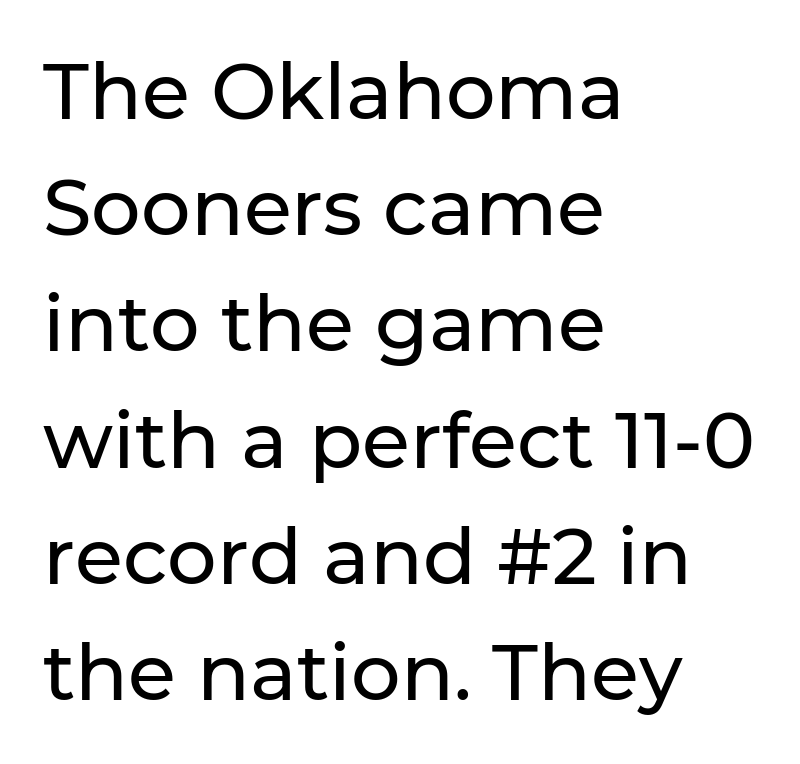
Each letter keeps its own natural width here, so spacing adapts to shape. It's the straight-up-and-down kind of type. No extra tracking has been applied to these lines. Visually the block forms a straight wall on the left and a jagged coastline on the right.
